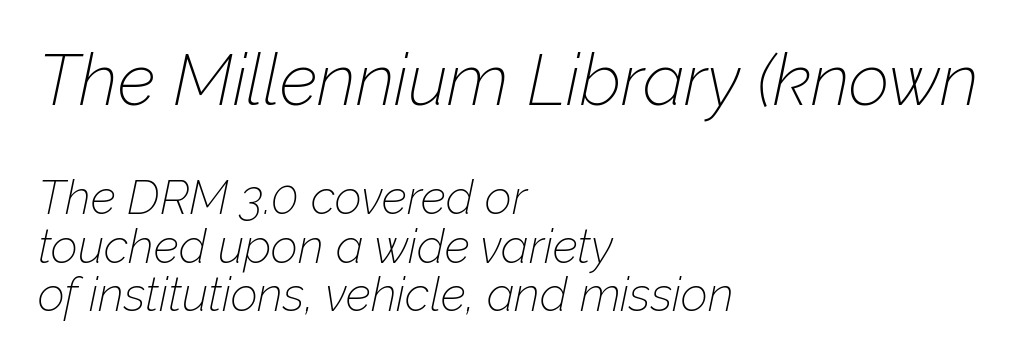
Nobody drew a line under any word here. No letter is thick-stroked: the sample isn't bold. Is the lower block the larger one? No — the upper block carries the bigger type. Posture: slanted. This sample is left-justified, so line endings fall wherever the words run out.
